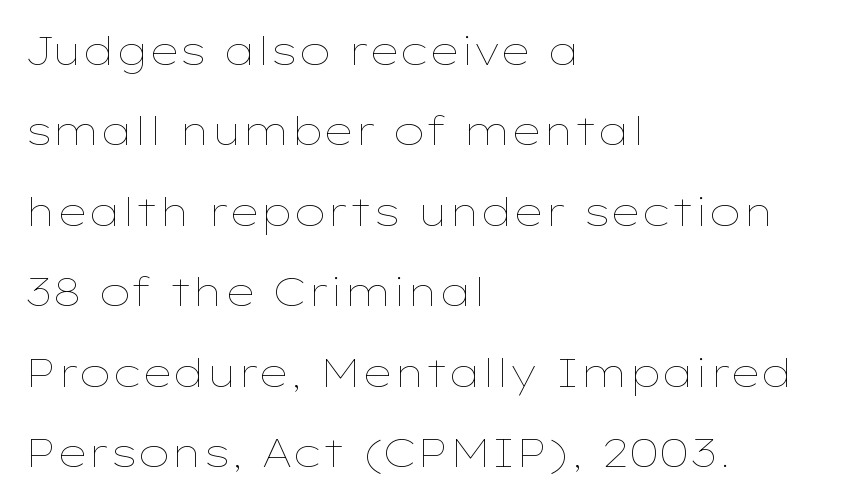
Vertical stems look standard width or narrower in stroke. Letter spacing: default. Note the varied advance widths — an 'i' is clearly narrower than an 'm'. Nobody drew a line under any word here.
